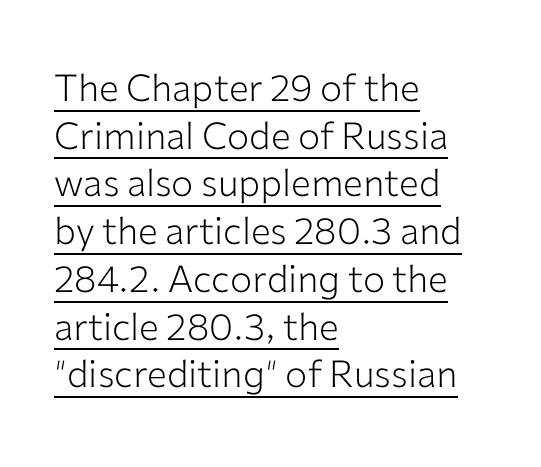
The image shows 37 px light sans-serif type, upright; set left-aligned, normal line spacing (1.29x), normal letter spacing, underlined; low stroke contrast and a medium x-height.
